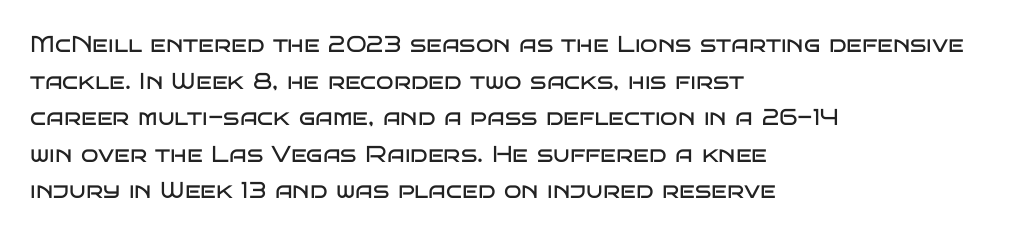
Q: Is the text bold? A: No.
Q: Is the text italic (slanted)? A: No, it is upright.
Q: Is the text underlined? A: No.
Q: How is the paragraph aligned? A: Left-aligned.
Q: Is the spacing between letters normal or unusually wide? A: Normal.
Q: Is the spacing between lines tight, normal or loose? A: Normal.
